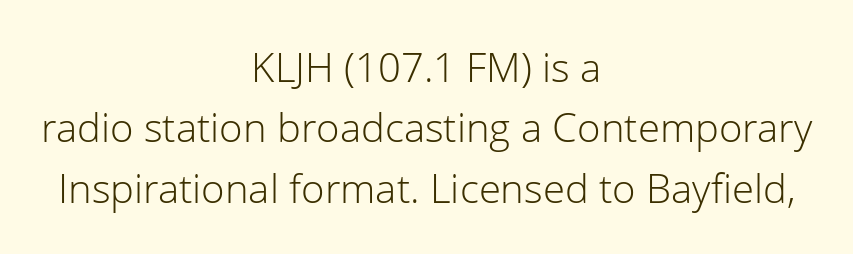
The image shows 40 px light sans-serif type, upright; set centered, normal line spacing (1.51x), normal letter spacing, not underlined; low stroke contrast and a medium x-height.
